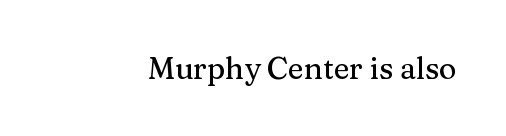
The image shows 30 px serif type, upright; set normal letter spacing, not underlined; medium stroke contrast and a medium x-height.
